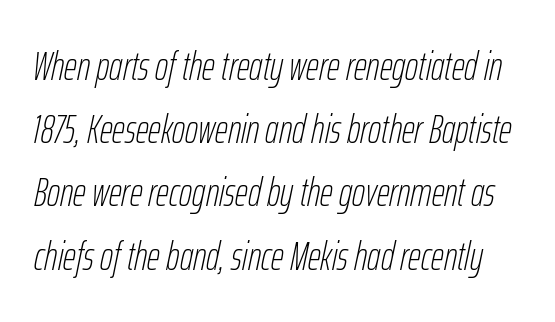
Q: Is the text bold? A: No.
Q: Is the text italic (slanted)? A: Yes, it leans right by about 12 degrees.
Q: Is the text underlined? A: No.
Q: Is the spacing between letters normal or unusually wide? A: Normal.
Q: Is the spacing between lines tight, normal or loose? A: Normal.
Q: Width (condensed, normal, or wide)? A: Condensed.
Q: Stroke contrast? A: Low.
Q: x-height? A: Medium.
Q: Monospaced? A: No.
